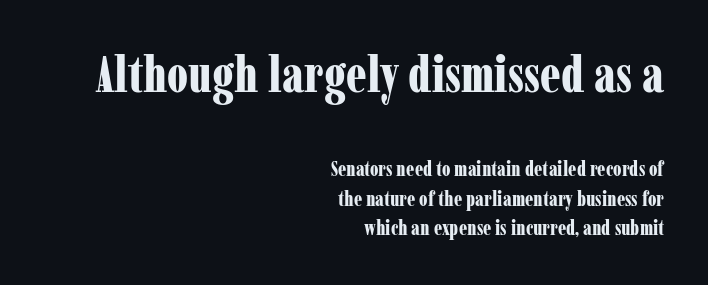
Students, note that the glyphs here touch the page at normal intervals. Is this a sans? No — the strokes have serifs. The lettering holds an erect, upright posture throughout. The lines sit at an ordinary, default distance from one another. Character widths vary here, with narrow letters taking less room than wide ones. One-word summary of the alignment: right.
